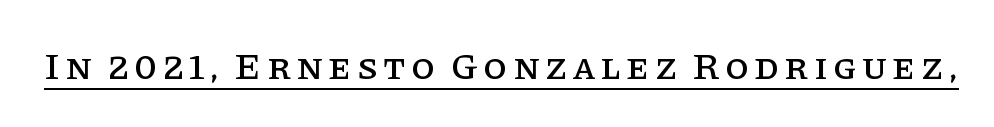
Q: Is the text italic (slanted)? A: No, it is upright.
Q: Is the typeface a serif or a sans-serif typeface? A: Serif.
Q: Is the text underlined? A: Yes.
Q: Width (condensed, normal, or wide)? A: Normal.
Q: Stroke contrast? A: Low.
Q: x-height? A: Large.
Q: Monospaced? A: No.
